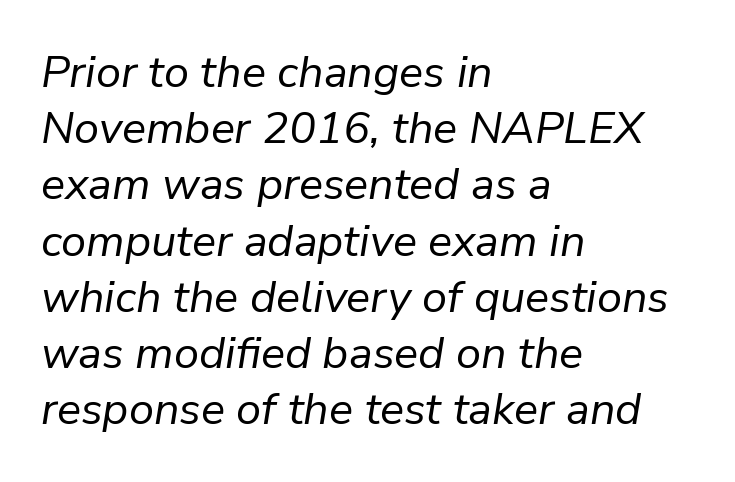
Q: Is the text bold? A: No.
Q: Is the text italic (slanted)? A: Yes, it leans right by about 9 degrees.
Q: Is the text underlined? A: No.
Q: How is the paragraph aligned? A: Left-aligned.
Q: Is the spacing between letters normal or unusually wide? A: Normal.
Q: Is the spacing between lines tight, normal or loose? A: Normal.
Q: Width (condensed, normal, or wide)? A: Normal.
Q: Stroke contrast? A: Low.
Q: x-height? A: Medium.
Q: Monospaced? A: No.
